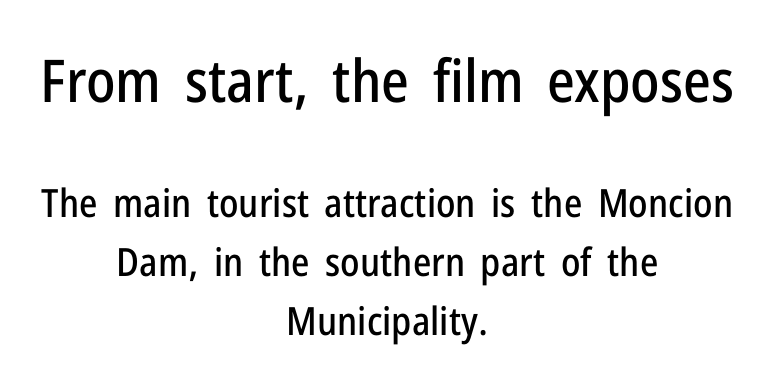
The image shows 59 px condensed sans-serif type, upright; set centered, normal line spacing (1.52x), normal letter spacing, not underlined; the first (top) block is 1.51x larger; low stroke contrast and a medium x-height.
